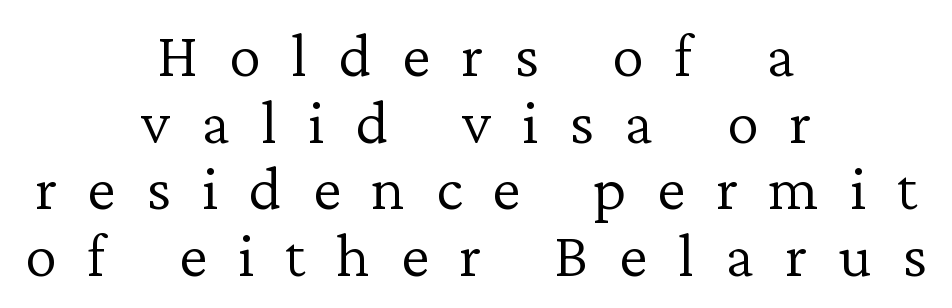
The image shows 64 px light serif type, upright; set centered, tight line spacing (1.04x), unusually wide letter spacing (+0.48 em), not underlined; low stroke contrast and a medium x-height.
